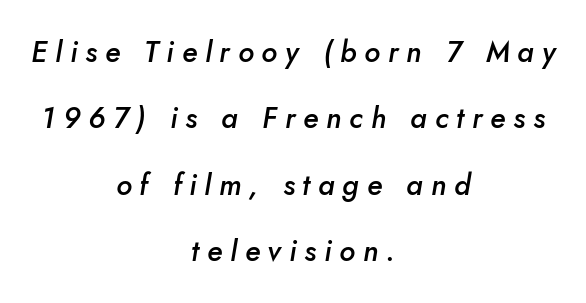
How would I describe the line gaps? Wide and relaxed. Lines of text with bare space underneath. You could only call the tracking loose — the letters float apart. Here the designer chose a conventional face with non-uniform glyph widths.
